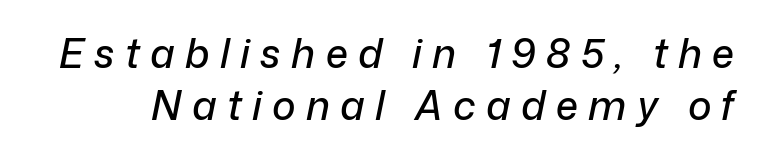
Q: Is the text italic (slanted)? A: Yes, it leans right by about 12 degrees.
Q: Is the text underlined? A: No.
Q: Is the spacing between letters normal or unusually wide? A: Unusually wide.
Q: Is the spacing between lines tight, normal or loose? A: Normal.
Q: Width (condensed, normal, or wide)? A: Normal.
Q: Stroke contrast? A: Low.
Q: x-height? A: Medium.
Q: Monospaced? A: No.
